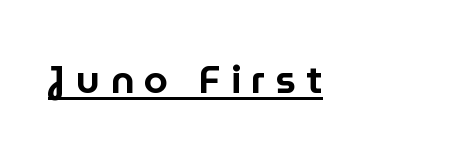
The image shows 39 px sans-serif type, upright; set unusually wide letter spacing (+0.26 em), underlined; low stroke contrast and a medium x-height.
